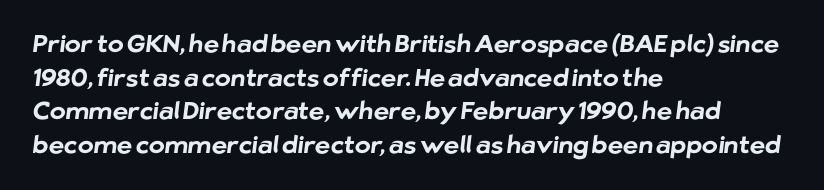
Q: Is the text bold? A: Yes.
Q: Is the text underlined? A: No.
Q: How is the paragraph aligned? A: Left-aligned.
Q: Is the spacing between letters normal or unusually wide? A: Normal.
Q: Is the spacing between lines tight, normal or loose? A: Normal.
